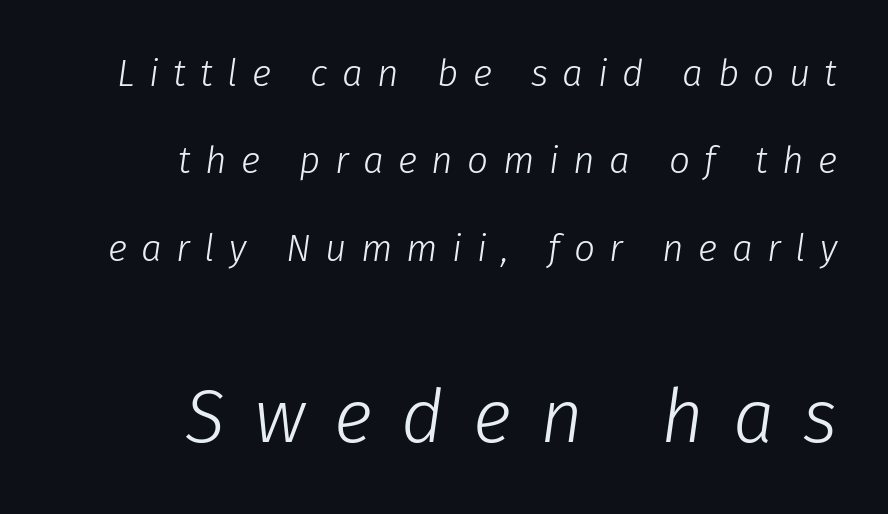
Looking at the ascenders, they clearly lean. The letters advance in unequal steps, a hallmark of proportional type. The letterforms stand isolated, each surrounded by extra space. Honestly, the rows look like they've been pulled way apart.
